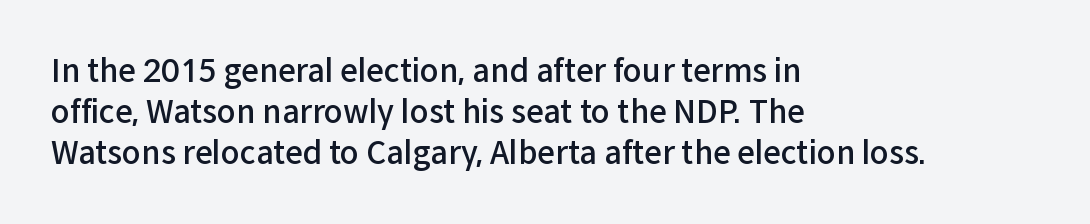
There is no visible air inserted between adjacent glyphs. The glyphs in this specimen are sans serif. When letters stand straight like this, we call the style roman or upright. Underline: absent.
